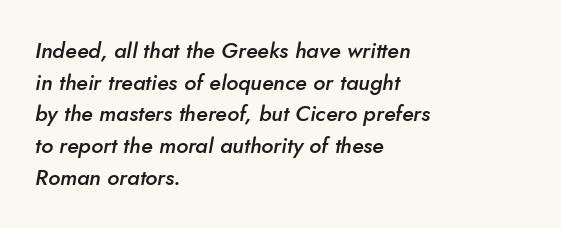
Q: Is the text bold? A: Semi-bold.
Q: Is the text italic (slanted)? A: Yes, it leans right by about 10 degrees.
Q: Is the text underlined? A: No.
Q: How is the paragraph aligned? A: Left-aligned.
Q: Is the spacing between letters normal or unusually wide? A: Normal.
Q: Is the spacing between lines tight, normal or loose? A: Normal.
